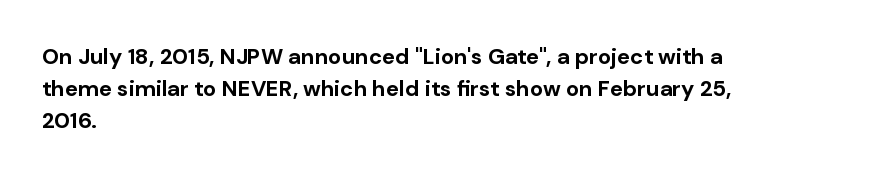
These lines were composed using upright roman letters. Bare-footed words on every line. The vertical gap from one line to the next is medium. Leftover space on each line is placed entirely after the last word. The line texture is even and compact thanks to regular tracking.
